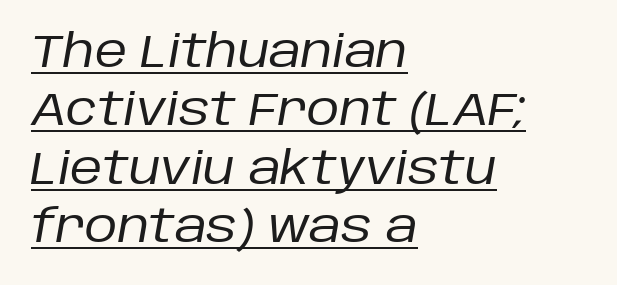
Emphasis-style slanted type is in use. Which margin do the lines hug? The left one — the right edge is uneven. Character widths vary here, with narrow letters taking less room than wide ones. Inter-character spacing is left at the font's built-in metrics.
